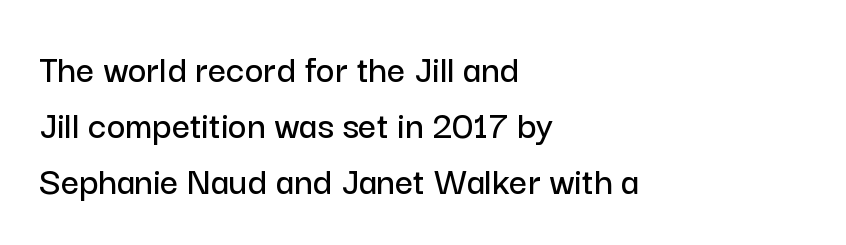
The image shows 40 px sans-serif type, upright; set left-aligned, normal line spacing (1.4x), normal letter spacing, not underlined; low stroke contrast and a medium x-height.
